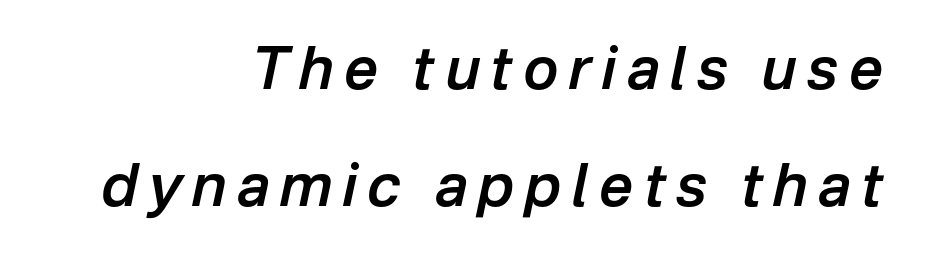
The image shows 59 px semibold type, italic (leaning right); set right-aligned, loose line spacing (1.99x), not underlined; low stroke contrast and a medium x-height.
